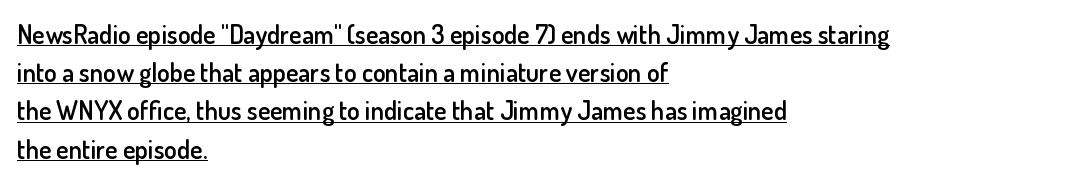
The image shows 26 px text type, upright; set left-aligned, normal line spacing (1.47x), normal letter spacing, underlined.
